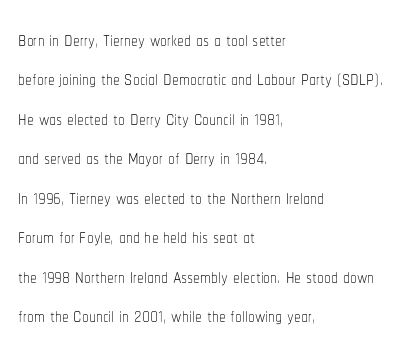
{"italic": "no", "bold": "no", "underline": "no", "align": "left", "line_spacing": "normal", "line_spacing_ratio": 1.46, "letter_spacing": "normal", "letter_spacing_em": 0.0, "glyph_px": 27}
